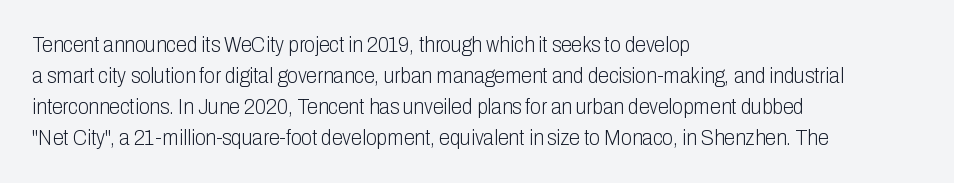
{"italic": "no", "bold": "no", "underline": "no", "align": "left", "line_spacing": "normal", "line_spacing_ratio": 1.41, "letter_spacing": "normal", "letter_spacing_em": 0.0, "glyph_px": 22}
